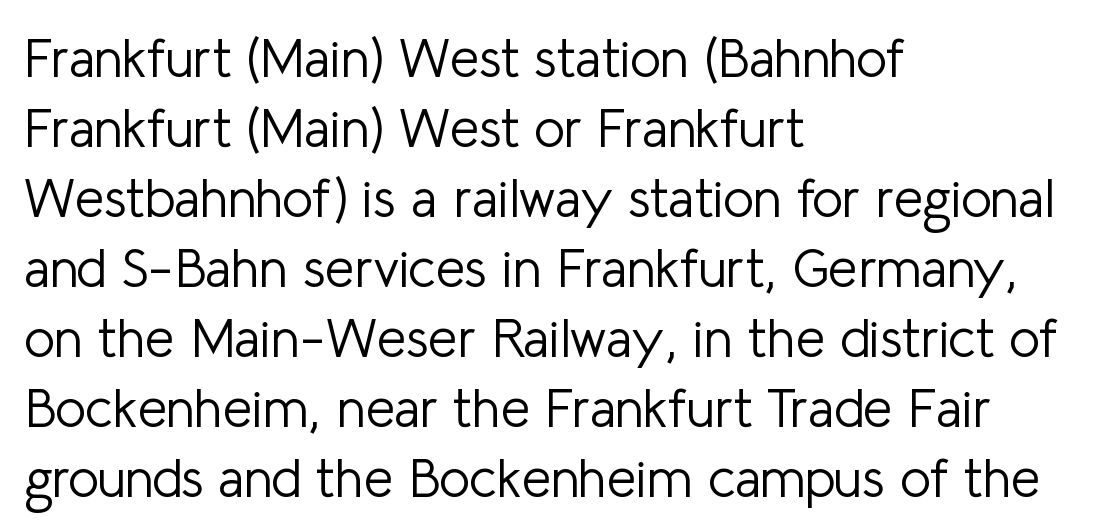
{"serif": "no", "italic": "no", "bold": "no", "weight": "light", "width": "normal", "stroke_contrast": "low", "x_height": "medium", "monospaced": "no", "underline": "no", "align": "left", "line_spacing": "normal", "line_spacing_ratio": 1.32, "letter_spacing": "normal", "letter_spacing_em": 0.0, "glyph_px": 53}
